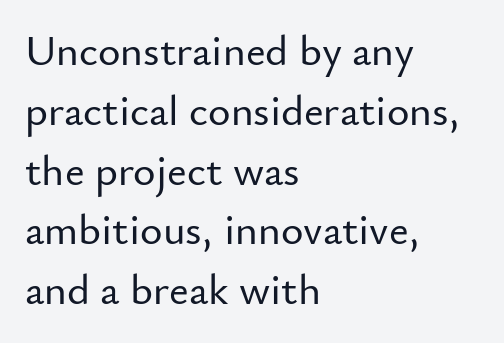
The image shows 43 px sans-serif type, upright; set left-aligned, normal line spacing (1.39x), normal letter spacing, not underlined; low stroke contrast and a small x-height.
